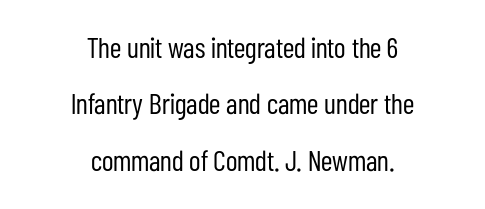
The image shows 29 px regular-weight, condensed sans-serif type, upright; set centered, loose line spacing (1.94x), normal letter spacing, not underlined; low stroke contrast and a medium x-height.
